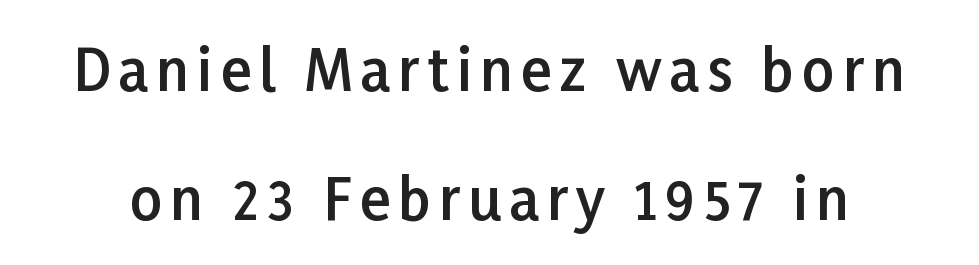
The image shows 57 px semibold sans-serif type, upright; set loose line spacing (2.26x), not underlined; low stroke contrast and a medium x-height.
